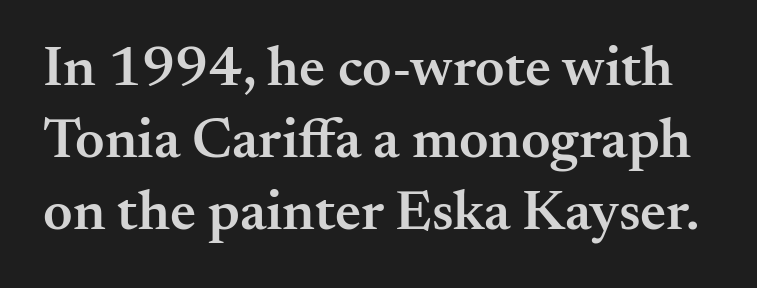
{"serif": "yes", "italic": "no", "bold": "semi", "weight": "semibold", "width": "normal", "stroke_contrast": "medium", "x_height": "small", "monospaced": "no", "underline": "no", "line_spacing": "normal", "line_spacing_ratio": 1.26, "letter_spacing": "normal", "letter_spacing_em": 0.0, "glyph_px": 57}
